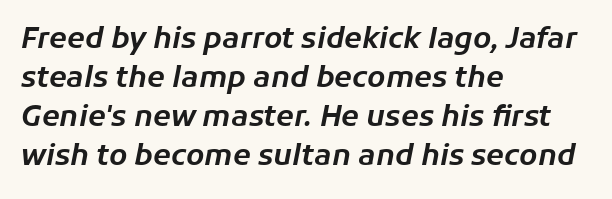
Q: Is the text italic (slanted)? A: Yes, it leans right by about 11 degrees.
Q: Is the text underlined? A: No.
Q: How is the paragraph aligned? A: Left-aligned.
Q: Is the spacing between letters normal or unusually wide? A: Normal.
Q: Is the spacing between lines tight, normal or loose? A: Normal.
Q: Width (condensed, normal, or wide)? A: Normal.
Q: Stroke contrast? A: Low.
Q: x-height? A: Medium.
Q: Monospaced? A: No.
